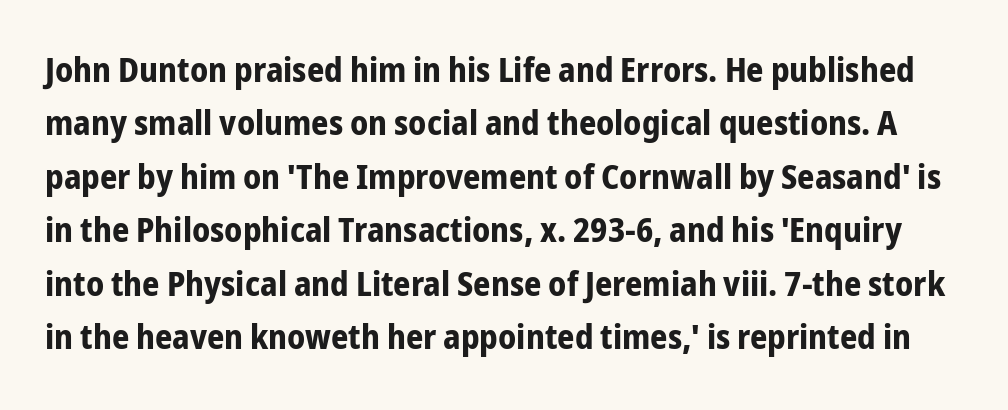
The rendering uses natural spacing where letterforms have individual widths. Underlining? Definitely not there. Default kerning and tracking; the words read as compact shapes. Set as a true bold cut, around the 700 mark. Reading down the column, the eye jumps a familiar distance to each next line. The text was rendered using a sans face with plain stroke endings.
